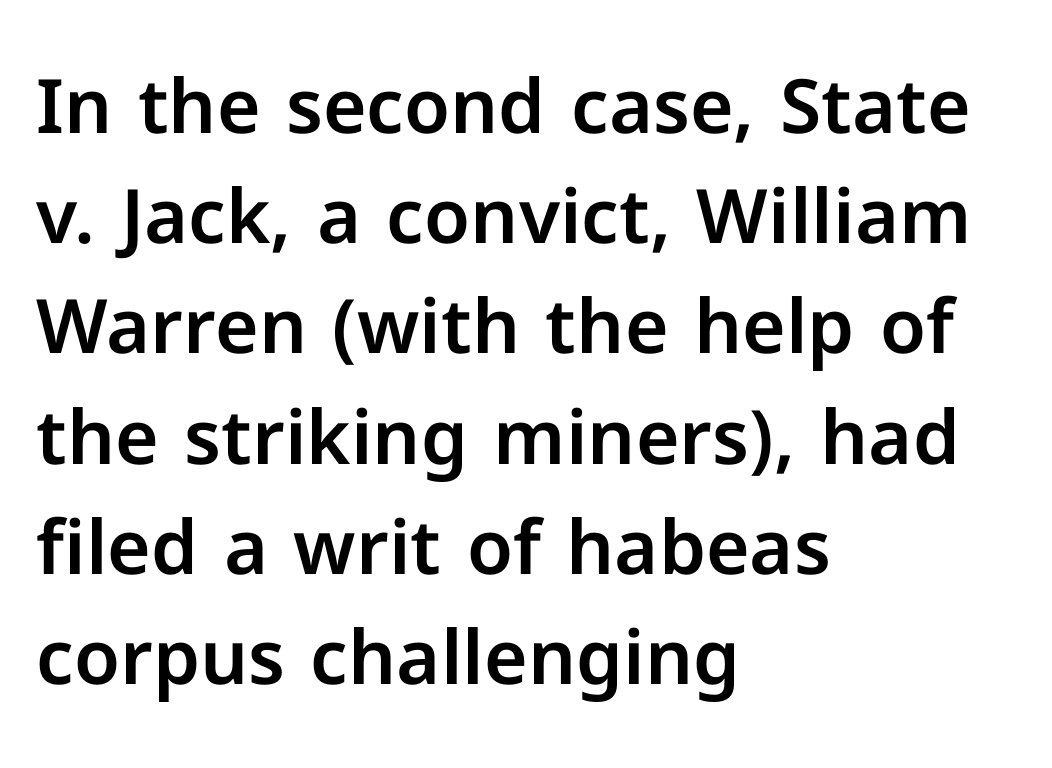
This sample uses plain, unmodified letter spacing. Proportional: the letters do not fall into vertical columns. Type without underlining. Typographically, this falls in the sans-serif category. These lines are set flush left with a ragged right edge. The designer left line spacing at the default.
